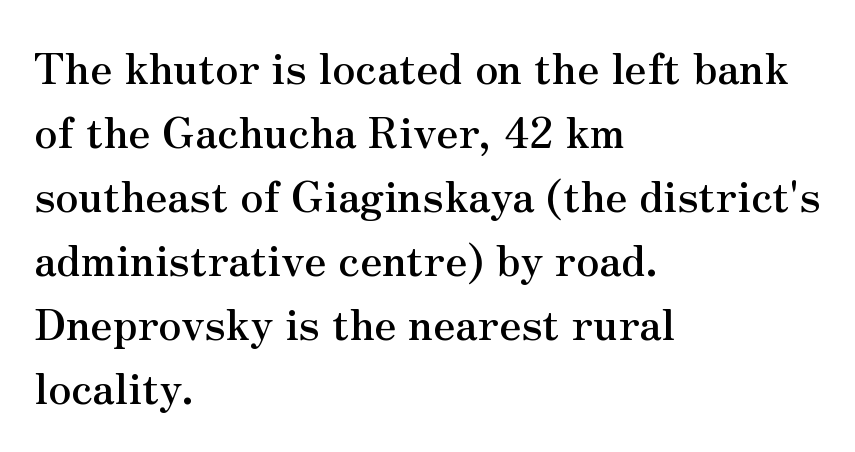
Is this a fixed-width face? No — the glyphs have proportional, varying widths. This rendering leaves character spacing at its baseline value. Note: serifs present on the glyphs. Compared with a centered layout, this one pins lines to the left instead.
